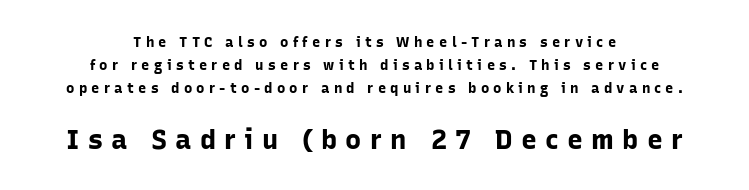
The image shows 27 px bold type, upright; set centered, normal line spacing (1.64x), unusually wide letter spacing (+0.3 em), not underlined; the second (bottom) block is 1.93x larger.
